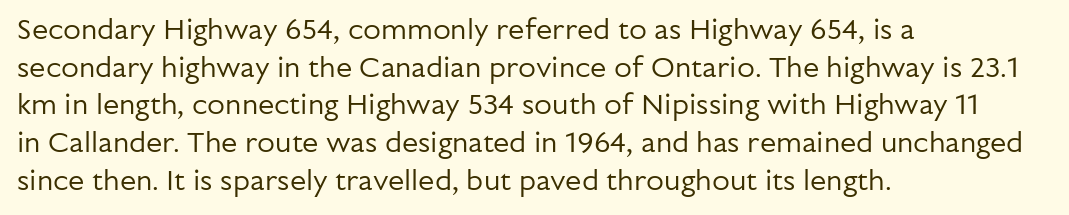
{"serif": "no", "italic": "no", "bold": "no", "weight": "regular", "width": "normal", "stroke_contrast": "low", "x_height": "medium", "monospaced": "no", "underline": "no", "align": "left", "line_spacing": "normal", "line_spacing_ratio": 1.3, "letter_spacing": "normal", "letter_spacing_em": 0.0, "glyph_px": 29}
